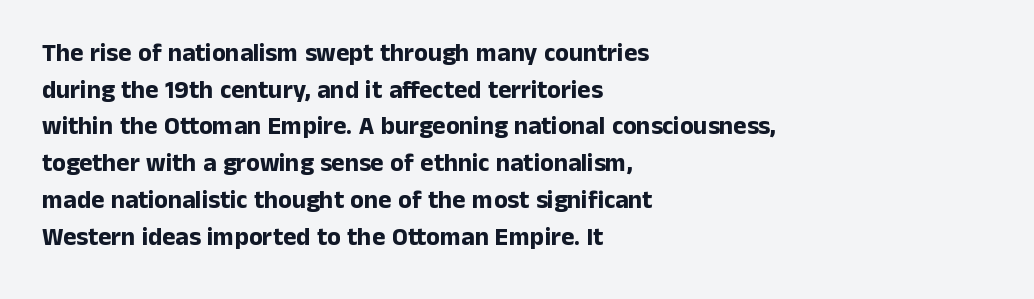
Q: Is the text bold? A: Yes.
Q: Is the text italic (slanted)? A: No, it is upright.
Q: Is the text underlined? A: No.
Q: How is the paragraph aligned? A: Left-aligned.
Q: Is the spacing between letters normal or unusually wide? A: Normal.
Q: Is the spacing between lines tight, normal or loose? A: Normal.
